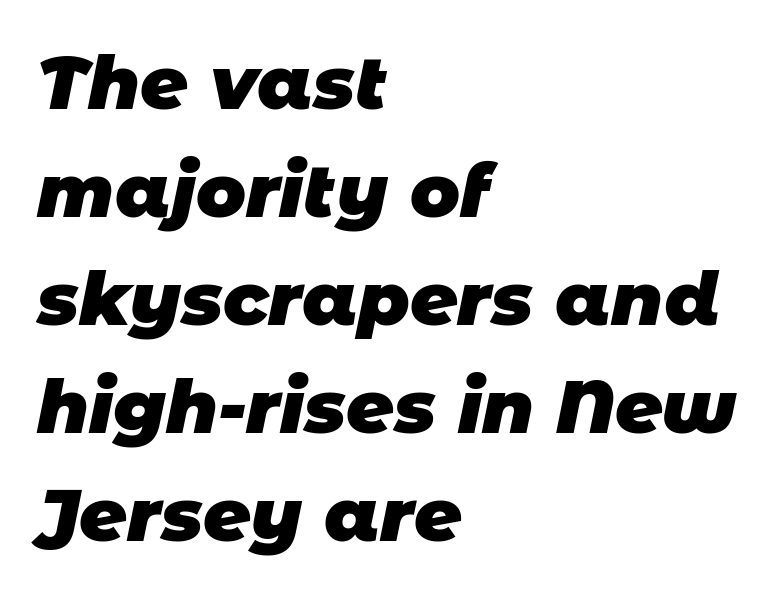
Where is the straight margin? On the left. The rendering uses natural spacing where letterforms have individual widths. Is the letter spacing exaggerated? No — it looks like the ordinary default. As a designer I'd log this as weight 700, bold. Letterform terminals end flat and unadorned throughout the passage. The space directly below the letters is spotless.
